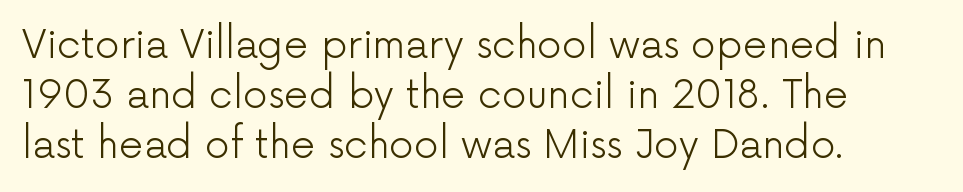
Stroke mass is kept to a normal reading level or below. Nothing sits at the stroke ends, so this counts as sans-serif. Horizontally, the lines are justified to the leading edge only. The area under the type is left untouched.
